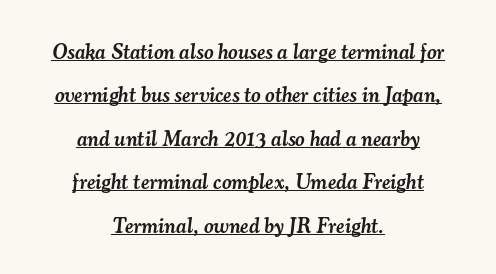
The image shows 21 px text type, italic (leaning right); set centered, loose line spacing (2.07x), normal letter spacing, underlined.
